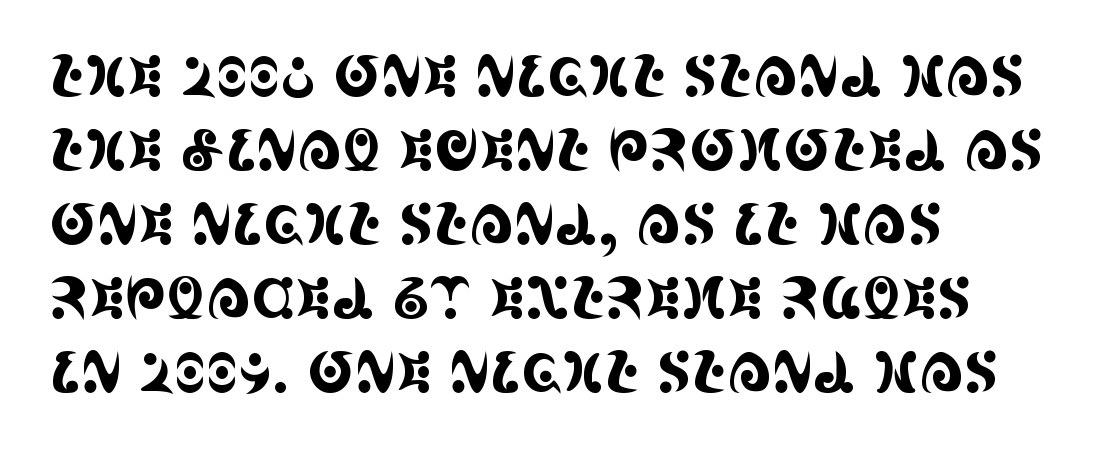
The image shows 56 px condensed serif type, upright; set left-aligned, normal line spacing (1.32x), normal letter spacing, not underlined; a large x-height.
